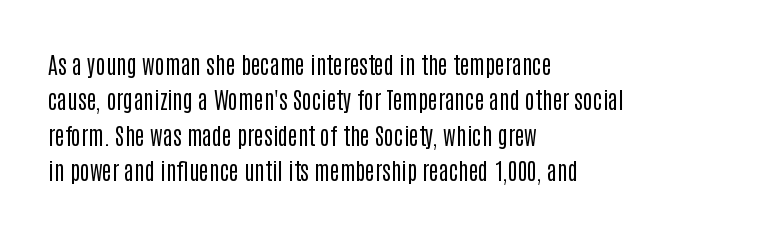
The image shows 23 px text type, upright; set left-aligned, normal line spacing (1.54x), normal letter spacing, not underlined.
